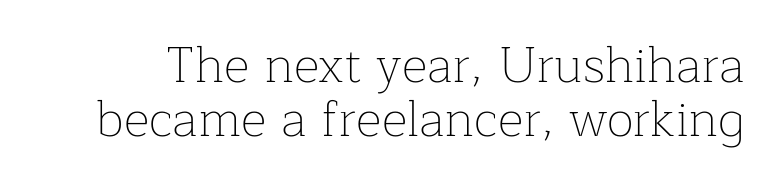
{"serif": "yes", "italic": "no", "bold": "no", "weight": "thin", "width": "normal", "stroke_contrast": "low", "x_height": "medium", "monospaced": "no", "underline": "no", "line_spacing": "tight", "line_spacing_ratio": 1.08, "letter_spacing": "normal", "letter_spacing_em": 0.0, "glyph_px": 50}
